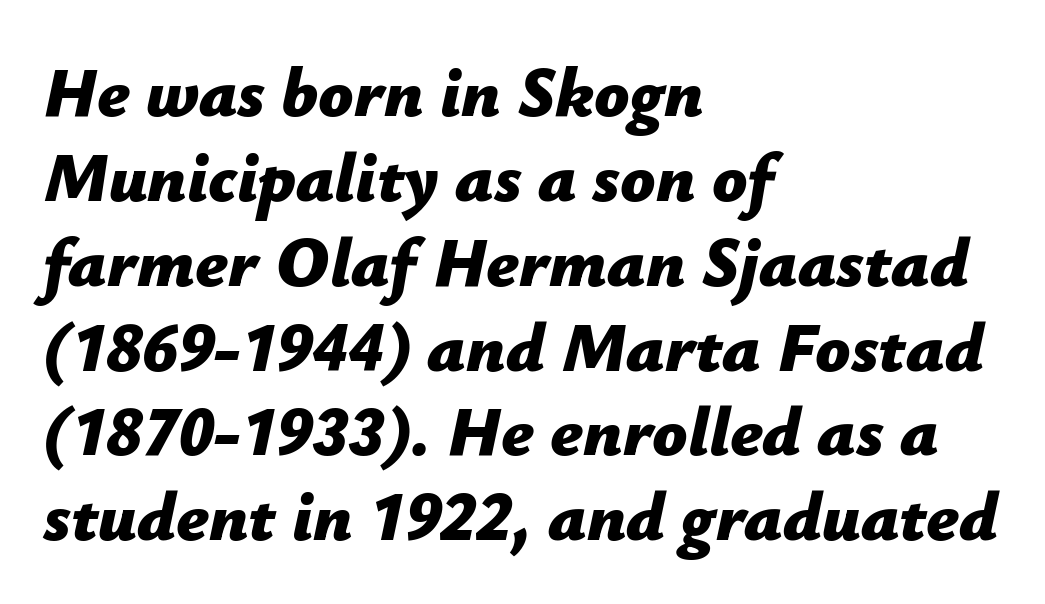
The image shows 69 px bold type, italic (leaning right); set left-aligned, line spacing 1.23x, normal letter spacing, not underlined; low stroke contrast and a medium x-height.
